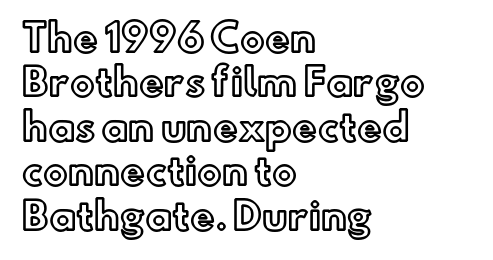
Q: Is the text italic (slanted)? A: No, it is upright.
Q: Is the text underlined? A: No.
Q: How is the paragraph aligned? A: Left-aligned.
Q: Is the spacing between letters normal or unusually wide? A: Normal.
Q: Width (condensed, normal, or wide)? A: Normal.
Q: x-height? A: Small.
Q: Monospaced? A: No.
